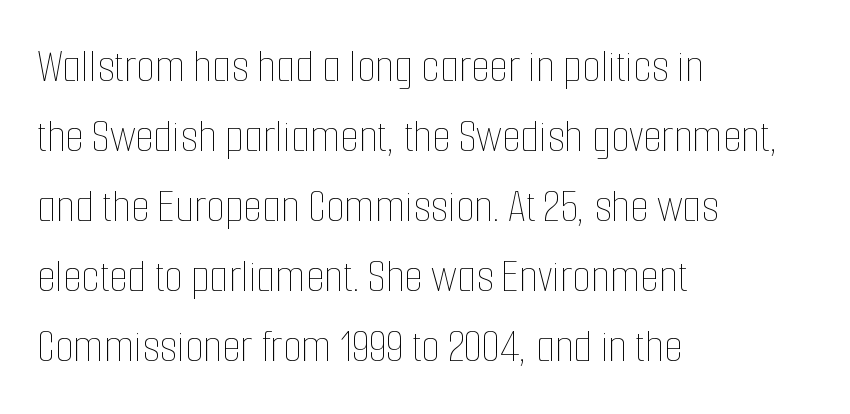
The image shows 48 px thin, condensed type, upright; set left-aligned, normal line spacing (1.46x), normal letter spacing, not underlined; low stroke contrast and a medium x-height.
